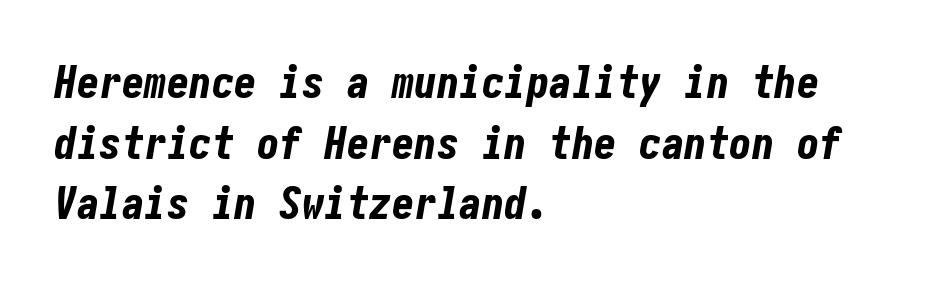
Q: Is the text bold? A: Yes.
Q: Is the text italic (slanted)? A: Yes, it leans right by about 10 degrees.
Q: Is the text underlined? A: No.
Q: How is the paragraph aligned? A: Left-aligned.
Q: Is the spacing between letters normal or unusually wide? A: Normal.
Q: Is the spacing between lines tight, normal or loose? A: Normal.
Q: Width (condensed, normal, or wide)? A: Condensed.
Q: Stroke contrast? A: Low.
Q: x-height? A: Medium.
